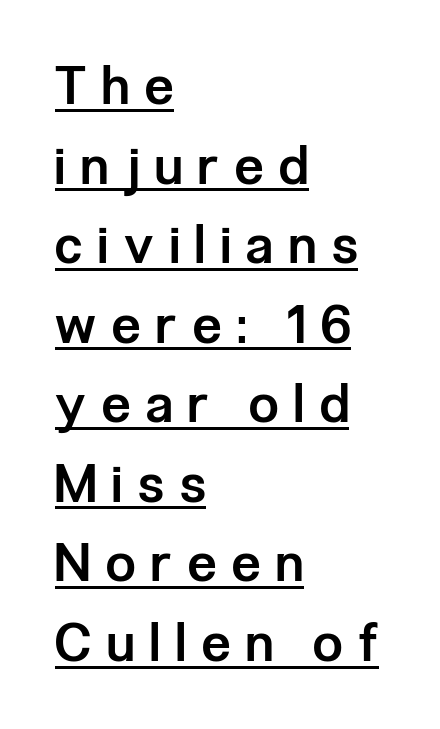
Q: Is the text bold? A: Semi-bold.
Q: Is the text italic (slanted)? A: No, it is upright.
Q: Is the typeface a serif or a sans-serif typeface? A: Sans-serif.
Q: Is the text underlined? A: Yes.
Q: How is the paragraph aligned? A: Left-aligned.
Q: Is the spacing between letters normal or unusually wide? A: Unusually wide.
Q: Is the spacing between lines tight, normal or loose? A: Normal.
Q: Width (condensed, normal, or wide)? A: Condensed.
Q: Stroke contrast? A: Low.
Q: x-height? A: Medium.
Q: Monospaced? A: No.
